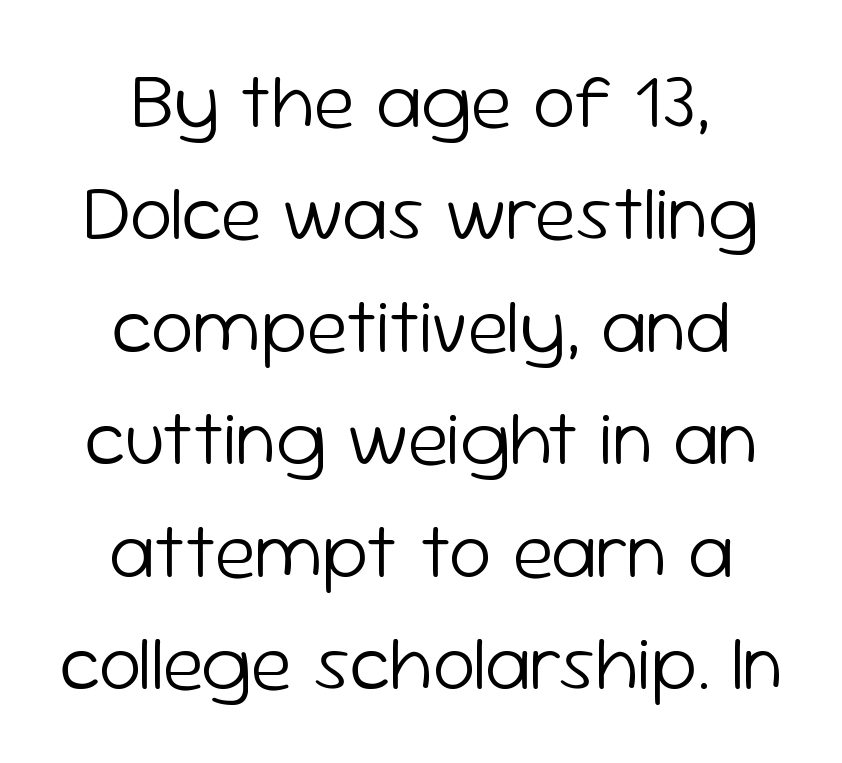
Vertical stems look standard width or narrower in stroke. Italic: no, the glyphs are upright roman. A typesetter would call this proportional, since set widths differ per character. This rendering uses center alignment, leaving both contours irregular but symmetric.
